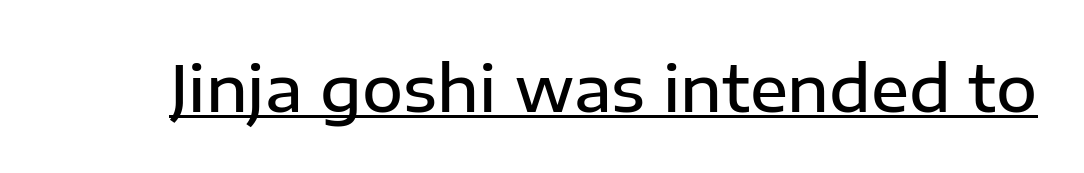
{"serif": "no", "italic": "no", "bold": "semi", "weight": "semibold", "width": "normal", "stroke_contrast": "low", "x_height": "medium", "monospaced": "no", "underline": "yes", "letter_spacing": "normal", "letter_spacing_em": 0.0, "glyph_px": 63}
